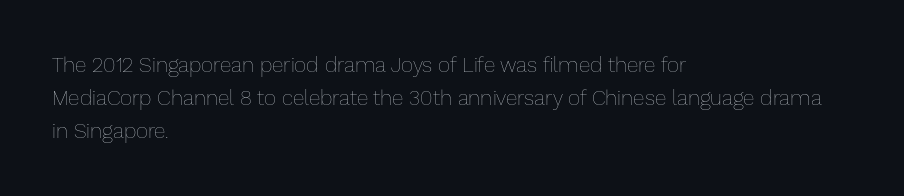
The image shows 21 px text type, upright; set left-aligned, normal line spacing (1.56x), normal letter spacing, not underlined.
